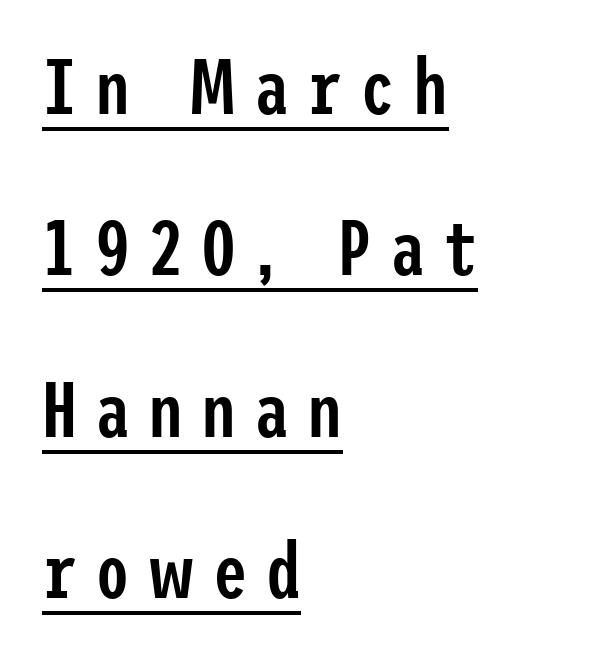
Q: Is the text bold? A: Semi-bold.
Q: Is the text italic (slanted)? A: No, it is upright.
Q: Is the typeface a serif or a sans-serif typeface? A: Sans-serif.
Q: Is the text underlined? A: Yes.
Q: How is the paragraph aligned? A: Left-aligned.
Q: Is the spacing between letters normal or unusually wide? A: Unusually wide.
Q: Is the spacing between lines tight, normal or loose? A: Loose.
Q: Width (condensed, normal, or wide)? A: Condensed.
Q: Stroke contrast? A: Low.
Q: x-height? A: Medium.
